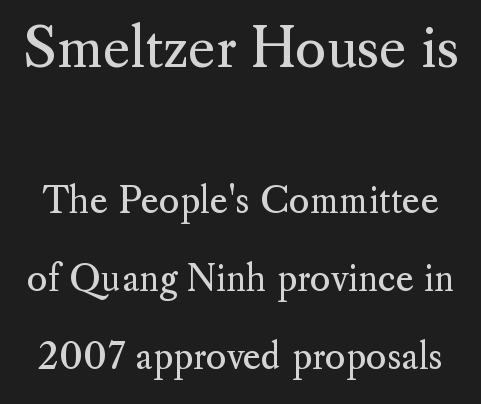
{"serif": "yes", "italic": "no", "bold": "no", "weight": "regular", "width": "normal", "stroke_contrast": "medium", "x_height": "small", "monospaced": "no", "underline": "no", "line_spacing": "loose", "line_spacing_ratio": 2.23, "letter_spacing": "normal", "letter_spacing_em": 0.0, "larger_block": "first", "size_ratio": 1.51, "glyph_px": 53}
